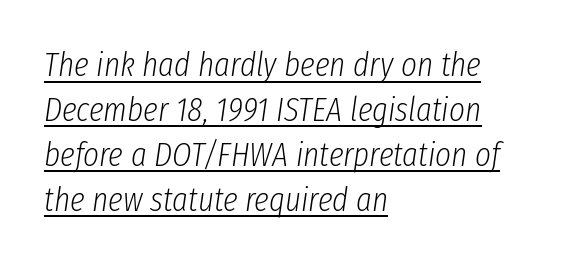
Visually the block forms a straight wall on the left and a jagged coastline on the right. There's an unmistakable incline to the writing here. Looks like regular typesetting: each glyph gets only the width it needs. Is the stroke heavy? The answer is a plain regular-or-lighter.
